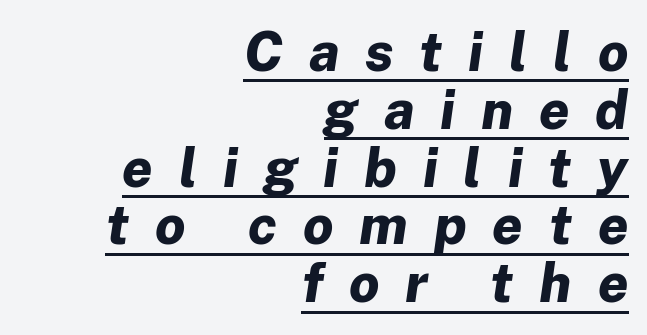
The strokes are fattened all the way to bold. In designer terms, the underline attribute is active on this setting. This rendering widens character spacing well past its baseline value. Is this a fixed-width face? No — the glyphs have proportional, varying widths. A flush-right, rag-left setting is used for this passage.
